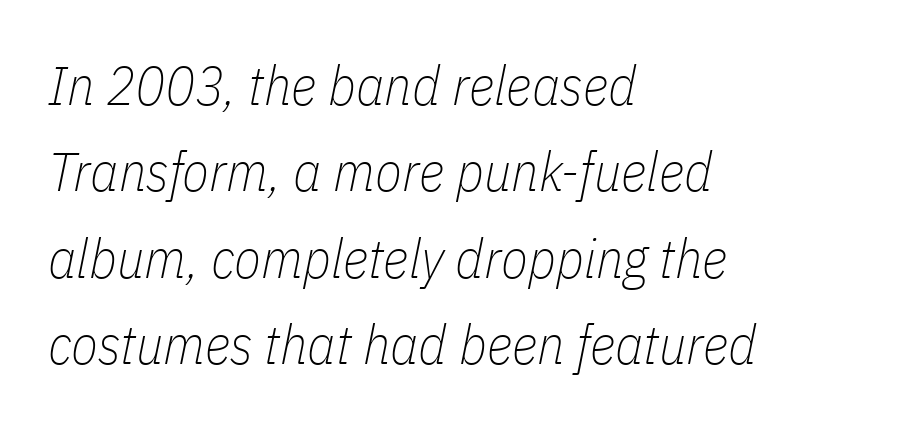
Q: Is the text bold? A: No.
Q: Is the text italic (slanted)? A: Yes, it leans right by about 11 degrees.
Q: Is the text underlined? A: No.
Q: How is the paragraph aligned? A: Left-aligned.
Q: Is the spacing between letters normal or unusually wide? A: Normal.
Q: Is the spacing between lines tight, normal or loose? A: Normal.
Q: Width (condensed, normal, or wide)? A: Condensed.
Q: Stroke contrast? A: Low.
Q: x-height? A: Medium.
Q: Monospaced? A: No.
